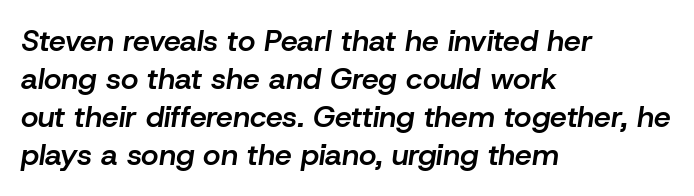
Q: Is the text bold? A: Semi-bold.
Q: Is the text italic (slanted)? A: Yes, it leans right by about 8 degrees.
Q: Is the text underlined? A: No.
Q: How is the paragraph aligned? A: Left-aligned.
Q: Is the spacing between letters normal or unusually wide? A: Normal.
Q: Is the spacing between lines tight, normal or loose? A: Normal.
Q: Width (condensed, normal, or wide)? A: Normal.
Q: Stroke contrast? A: Low.
Q: x-height? A: Medium.
Q: Monospaced? A: No.
